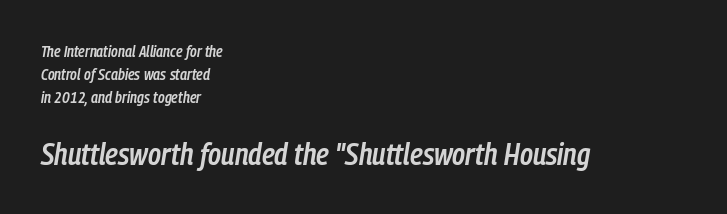
Q: Is the text bold? A: Semi-bold.
Q: Is the text italic (slanted)? A: Yes, it leans right by about 9 degrees.
Q: Is the text underlined? A: No.
Q: How is the paragraph aligned? A: Left-aligned.
Q: Is the spacing between letters normal or unusually wide? A: Normal.
Q: Is the spacing between lines tight, normal or loose? A: Normal.
Q: Which block of text is set in a larger size, the first (top) or the second (bottom)? A: The second (bottom) one.
Q: Width (condensed, normal, or wide)? A: Condensed.
Q: Stroke contrast? A: Low.
Q: x-height? A: Medium.
Q: Monospaced? A: No.
